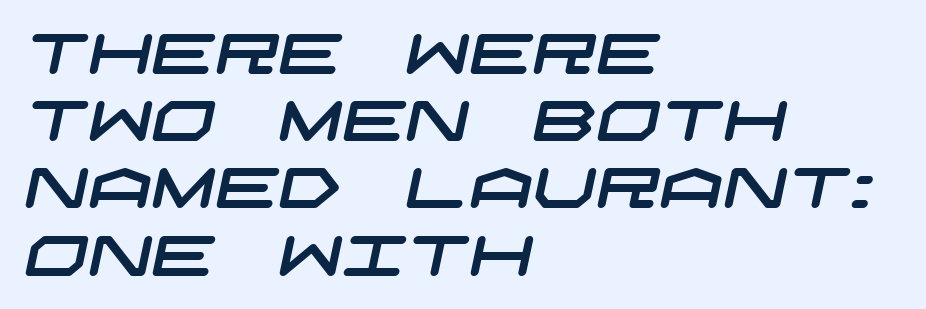
{"serif": "no", "width": "wide", "stroke_contrast": "low", "x_height": "large", "underline": "no", "align": "left", "line_spacing_ratio": 1.2, "letter_spacing": "normal", "letter_spacing_em": 0.0, "glyph_px": 56}
